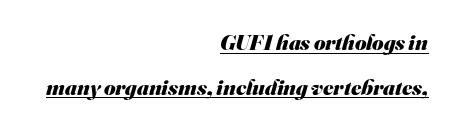
The image shows 22 px bold type; set right-aligned, loose line spacing (2.03x), normal letter spacing, underlined.
